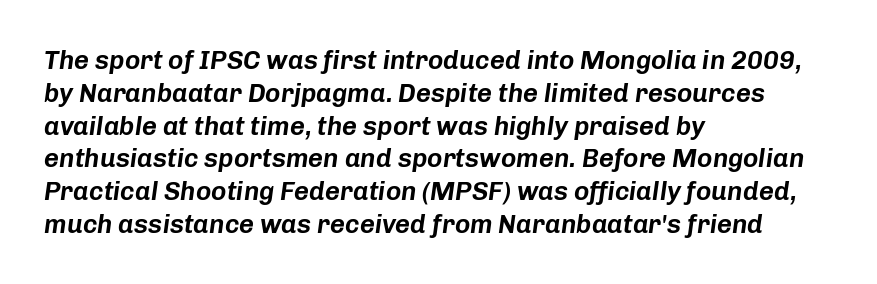
These lines sit exactly where default settings would place them. The strip under each line holds only bare page. Each word holds together tightly as a unit, with standard inter-letter gaps. Style check: oblique.
